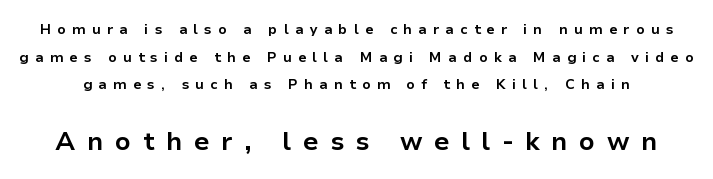
{"italic": "no", "bold": "yes", "underline": "no", "line_spacing": "loose", "line_spacing_ratio": 1.97, "letter_spacing": "wide", "letter_spacing_em": 0.44, "larger_block": "second", "size_ratio": 1.86, "glyph_px": 26}
